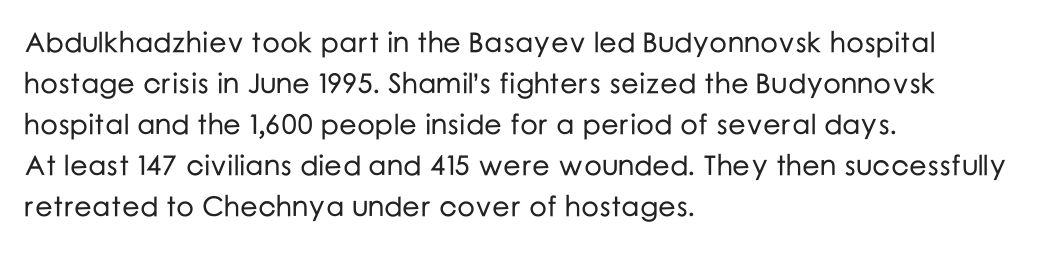
{"serif": "no", "italic": "no", "width": "normal", "stroke_contrast": "low", "x_height": "medium", "monospaced": "no", "underline": "no", "align": "left", "line_spacing": "normal", "line_spacing_ratio": 1.46, "letter_spacing": "normal", "letter_spacing_em": 0.0, "glyph_px": 28}
